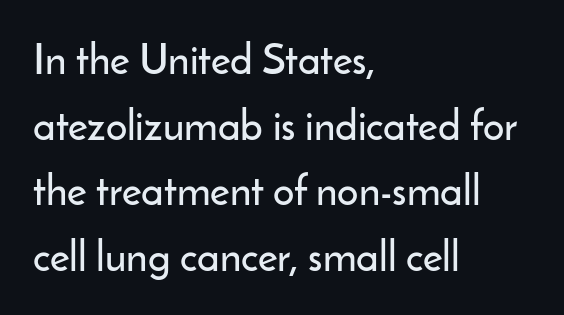
{"serif": "no", "italic": "no", "width": "normal", "stroke_contrast": "low", "x_height": "small", "monospaced": "no", "underline": "no", "align": "left", "line_spacing": "normal", "line_spacing_ratio": 1.56, "letter_spacing": "normal", "letter_spacing_em": 0.0, "glyph_px": 42}
